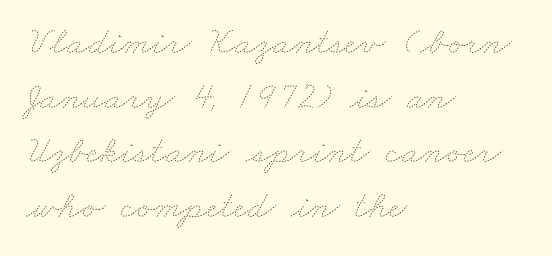
{"bold": "no", "weight": "thin", "width": "wide", "stroke_contrast": "low", "x_height": "small", "monospaced": "no", "underline": "no", "align": "left", "line_spacing": "normal", "line_spacing_ratio": 1.4, "letter_spacing": "normal", "letter_spacing_em": 0.0, "glyph_px": 39}
